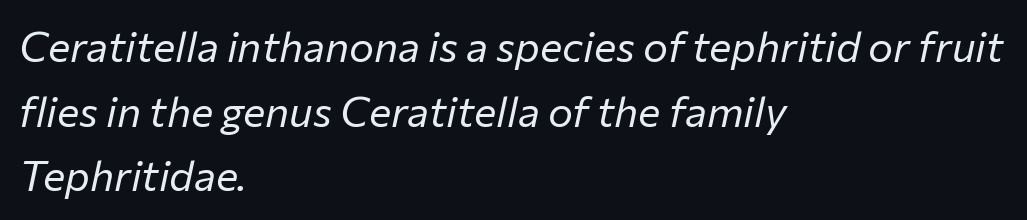
Each new line begins a customary step beneath the previous one. The passage shown is typed in a proportional face where columns would drift. Standard letterfit; no display-style spreading of the glyphs. Designer's note — italics engaged.
